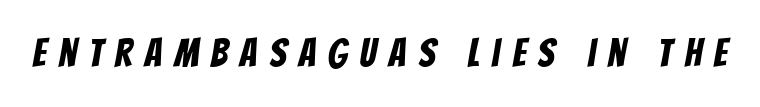
Q: Is the typeface a serif or a sans-serif typeface? A: Sans-serif.
Q: Is the text underlined? A: No.
Q: Is the spacing between letters normal or unusually wide? A: Unusually wide.
Q: Width (condensed, normal, or wide)? A: Condensed.
Q: Stroke contrast? A: Low.
Q: x-height? A: Large.
Q: Monospaced? A: No.
